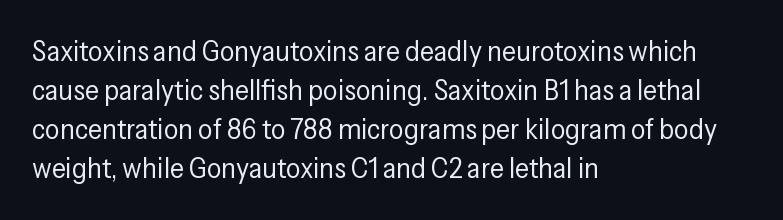
The image shows 29 px regular-weight, condensed sans-serif type, upright; set left-aligned, normal line spacing (1.35x), normal letter spacing, not underlined; low stroke contrast and a medium x-height.
